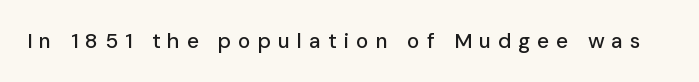
The image shows 21 px text type, upright; set unusually wide letter spacing (+0.33 em), not underlined.
